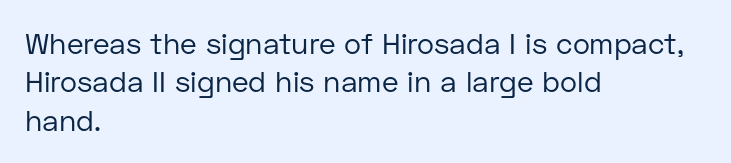
The image shows 29 px regular-weight sans-serif type, upright; set left-aligned, normal line spacing (1.32x), normal letter spacing, not underlined; low stroke contrast and a medium x-height.
